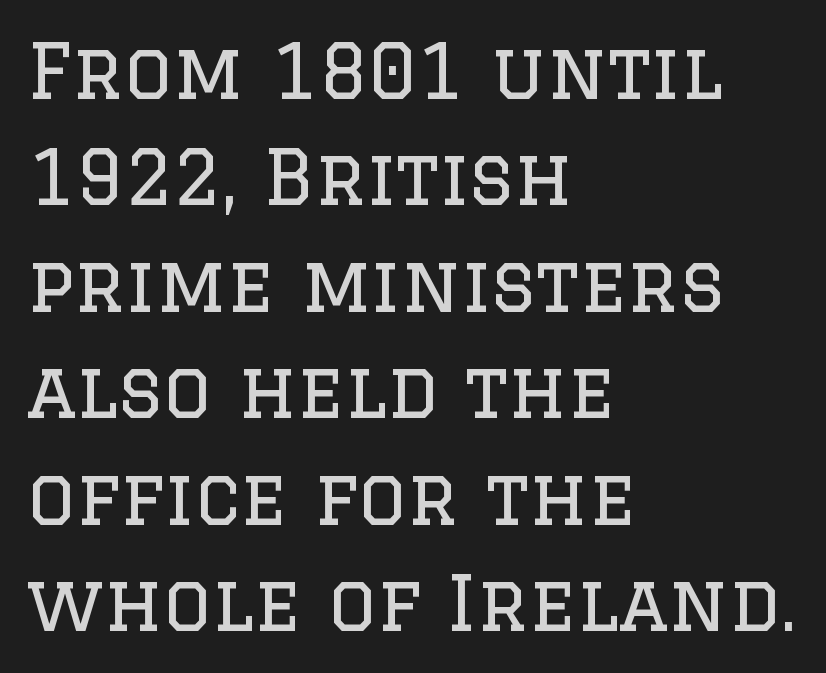
Letters have the restrained weight of plain body copy at most. Serif or sans? Serif — the stroke terminals have little feet. The line-height multiplier appears to be the usual default. Upright lettering throughout. These lines are set flush left with a ragged right edge. Varying glyph widths throughout — classic text-font behaviour.
